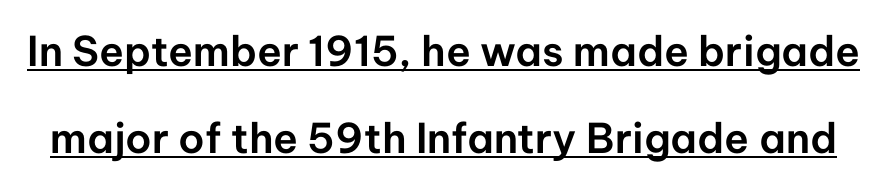
{"serif": "no", "italic": "no", "width": "normal", "stroke_contrast": "low", "x_height": "medium", "monospaced": "no", "underline": "yes", "line_spacing": "loose", "line_spacing_ratio": 2.11, "letter_spacing": "normal", "letter_spacing_em": 0.0, "glyph_px": 41}
